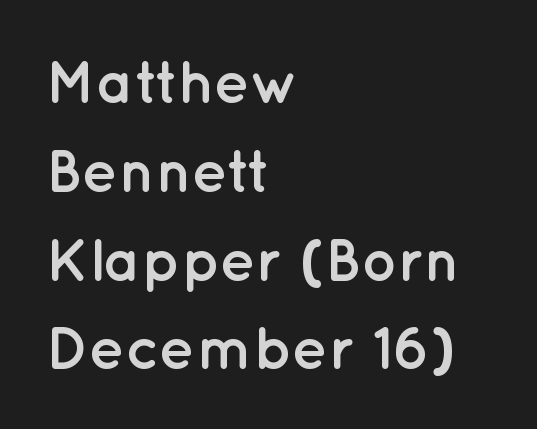
The image shows 60 px semibold sans-serif type, upright; set left-aligned, normal line spacing (1.48x), normal letter spacing, not underlined; low stroke contrast and a medium x-height.
